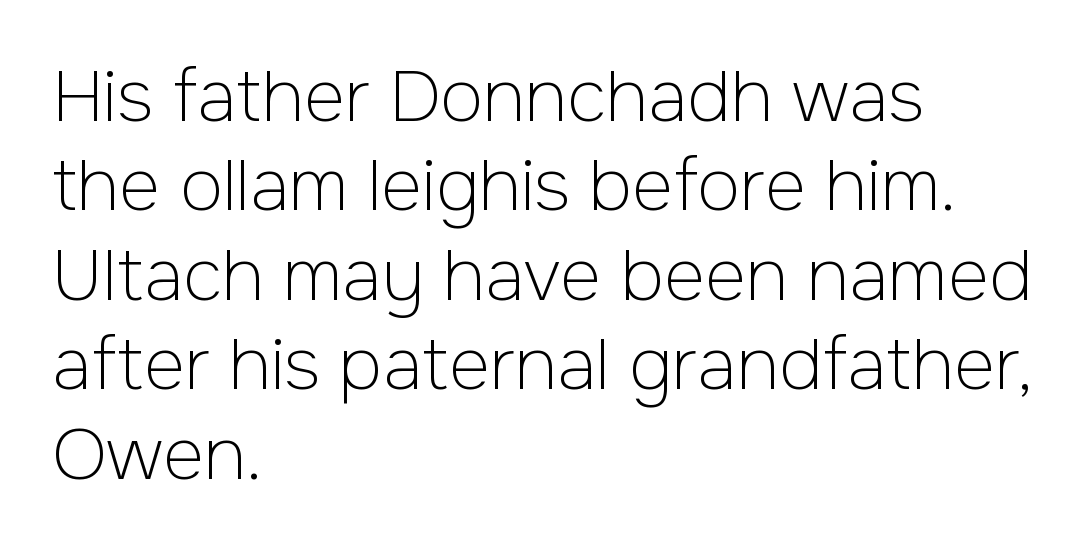
{"serif": "no", "italic": "no", "bold": "no", "weight": "light", "width": "normal", "stroke_contrast": "low", "x_height": "medium", "monospaced": "no", "underline": "no", "align": "left", "line_spacing": "normal", "line_spacing_ratio": 1.26, "letter_spacing": "normal", "letter_spacing_em": 0.0, "glyph_px": 71}
